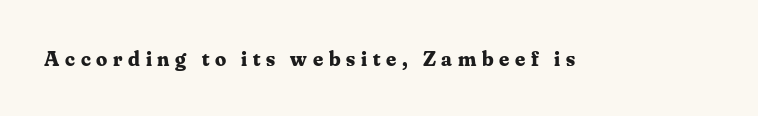
Letters rest on an invisible, unmarked baseline. Tracking here is generous; glyphs stand well apart from one another. When letters stand straight like this, we call the style roman or upright. A full-strength bold gives these letters their thick strokes.
